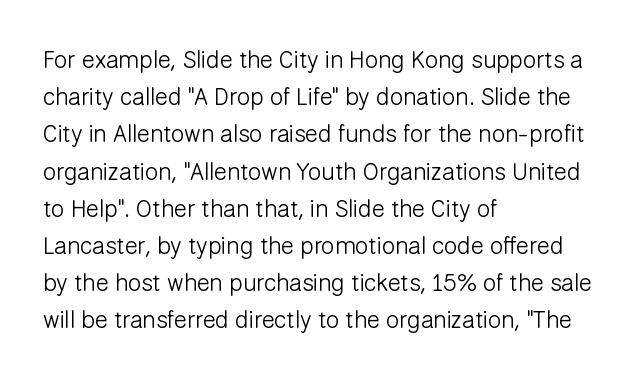
Q: Is the text bold? A: No.
Q: Is the text italic (slanted)? A: No, it is upright.
Q: Is the text underlined? A: No.
Q: How is the paragraph aligned? A: Left-aligned.
Q: Is the spacing between letters normal or unusually wide? A: Normal.
Q: Is the spacing between lines tight, normal or loose? A: Normal.
